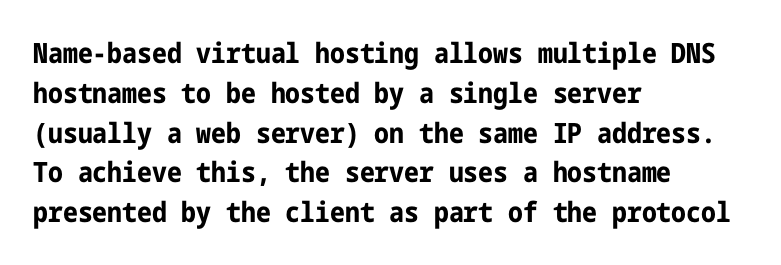
Nobody drew a line under any word here. You can tell from the bare stems that sans-serif type was used. Interline gaps are of average width in this sample. Upright lettering throughout. A typesetter would call this zero additional tracking. Students, this is bold: see how much ink each stroke carries.
